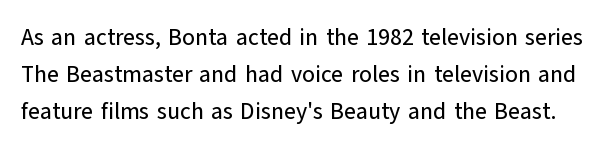
Look at the tracking — it's just the regular setting, nothing added. The space between consecutive lines is moderate. A bare baseline throughout the passage. The typography opts for an upright posture over an oblique one.
